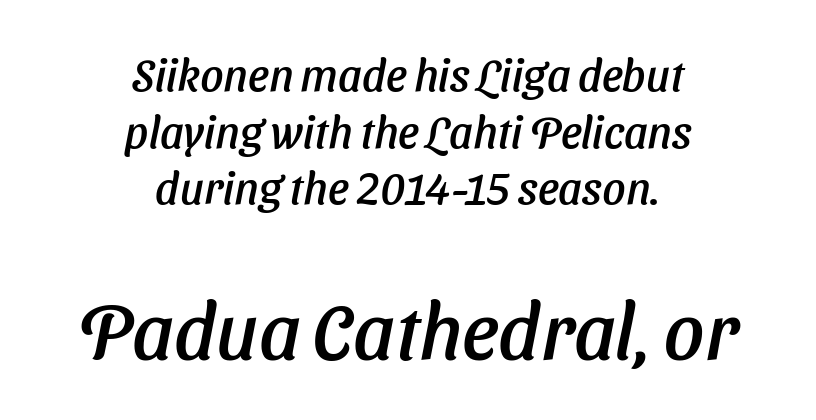
{"width": "normal", "stroke_contrast": "low", "x_height": "medium", "monospaced": "no", "underline": "no", "align": "center", "line_spacing": "normal", "line_spacing_ratio": 1.26, "letter_spacing": "normal", "letter_spacing_em": 0.0, "larger_block": "second", "size_ratio": 1.76, "glyph_px": 79}
